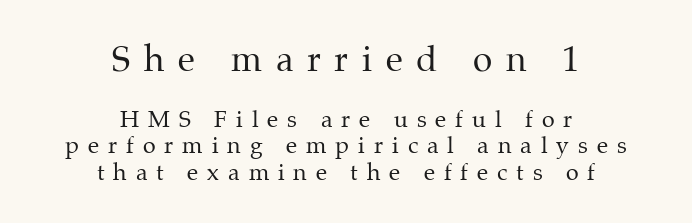
{"serif": "yes", "italic": "no", "bold": "no", "weight": "regular", "width": "normal", "stroke_contrast": "medium", "x_height": "medium", "monospaced": "no", "underline": "no", "align": "center", "line_spacing_ratio": 1.16, "letter_spacing": "wide", "letter_spacing_em": 0.39, "larger_block": "first", "size_ratio": 1.52, "glyph_px": 35}
